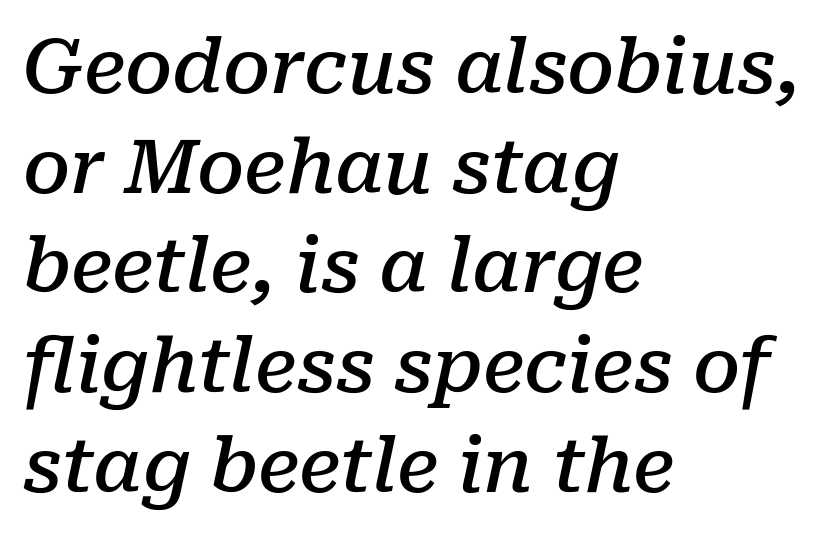
Q: Is the text bold? A: Semi-bold.
Q: Is the text italic (slanted)? A: Yes, it leans right by about 10 degrees.
Q: Is the typeface a serif or a sans-serif typeface? A: Serif.
Q: Is the text underlined? A: No.
Q: How is the paragraph aligned? A: Left-aligned.
Q: Is the spacing between letters normal or unusually wide? A: Normal.
Q: Is the spacing between lines tight, normal or loose? A: Normal.
Q: Width (condensed, normal, or wide)? A: Normal.
Q: Stroke contrast? A: Low.
Q: x-height? A: Medium.
Q: Monospaced? A: No.
